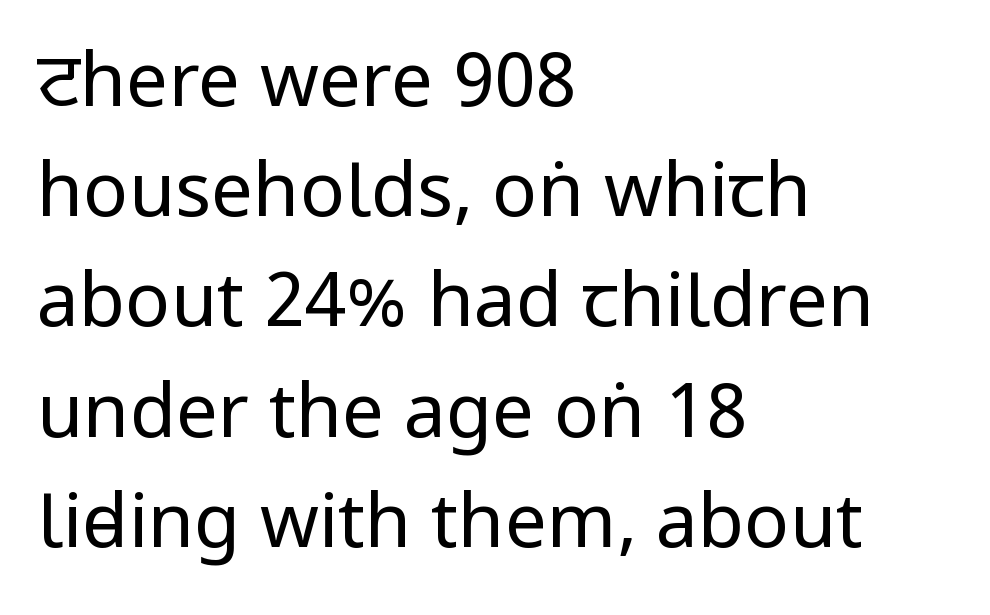
Each new line begins a customary step beneath the previous one. Characters remain perfectly vertical along every line. The horizontal fit of the characters is conventional and even. Typographically, this falls in the sans-serif category. These glyphs show unthickened strokes, regular width or finer. Casual observation: everything's shoved over to the left.
